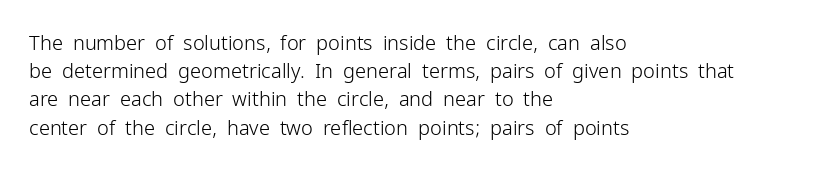
The image shows 20 px text type, upright; set left-aligned, normal line spacing (1.41x), normal letter spacing, not underlined.
